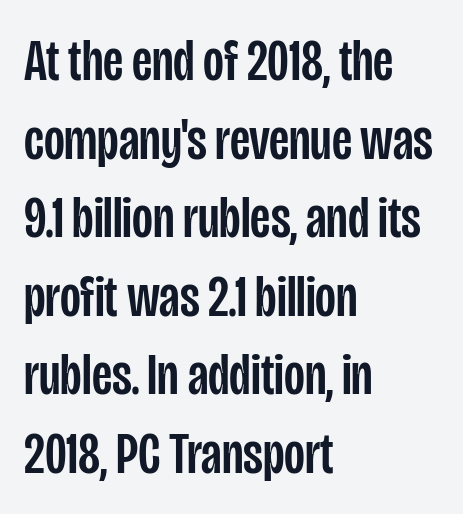
Q: Is the text italic (slanted)? A: No, it is upright.
Q: Is the typeface a serif or a sans-serif typeface? A: Sans-serif.
Q: Is the text underlined? A: No.
Q: How is the paragraph aligned? A: Left-aligned.
Q: Is the spacing between letters normal or unusually wide? A: Normal.
Q: Is the spacing between lines tight, normal or loose? A: Normal.
Q: Width (condensed, normal, or wide)? A: Condensed.
Q: Stroke contrast? A: Low.
Q: x-height? A: Large.
Q: Monospaced? A: No.
